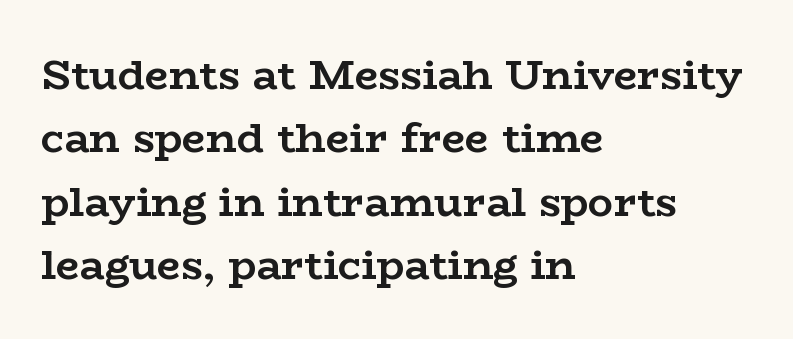
The image shows 42 px semibold, wide serif type, upright; set left-aligned, normal line spacing (1.51x), normal letter spacing, not underlined; low stroke contrast and a medium x-height.
